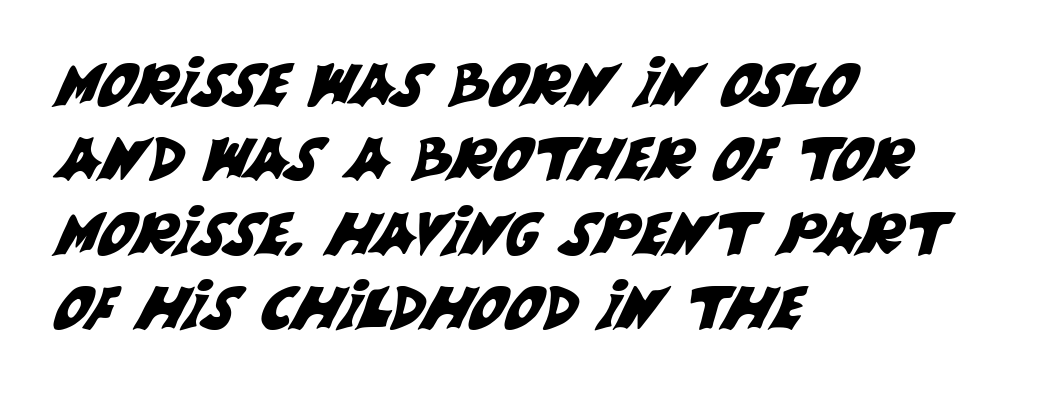
Spacing verdict: proportional, widths tailored to each character. The rendering shows plain stroke endings on the letterforms — a sans-serif design. The lines are quadded left. Nobody touched the tracking dial on this one. The area under the type is left untouched. Summary of vertical rhythm: regular, with standard interline spacing.
